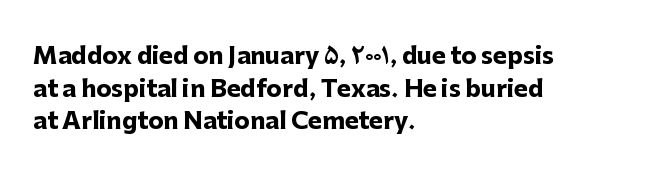
{"italic": "no", "bold": "yes", "underline": "no", "align": "left", "line_spacing": "normal", "line_spacing_ratio": 1.42, "letter_spacing": "normal", "letter_spacing_em": 0.0, "glyph_px": 23}
